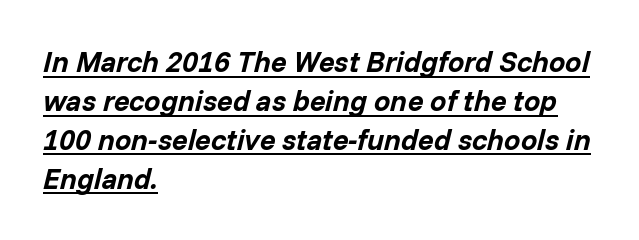
The image shows 29 px bold type, italic (leaning right); set left-aligned, normal line spacing (1.34x), normal letter spacing, underlined; low stroke contrast and a medium x-height.
